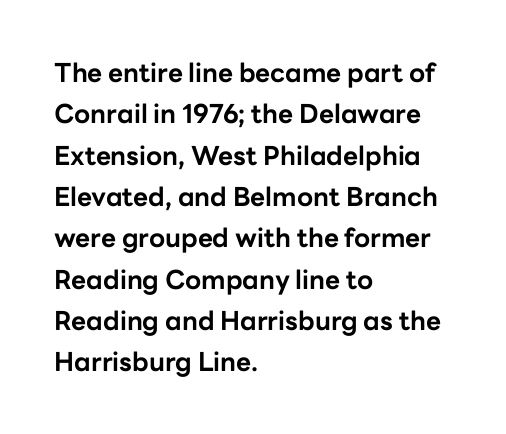
{"italic": "no", "bold": "yes", "underline": "no", "align": "left", "line_spacing": "normal", "line_spacing_ratio": 1.59, "letter_spacing": "normal", "letter_spacing_em": 0.0, "glyph_px": 26}
